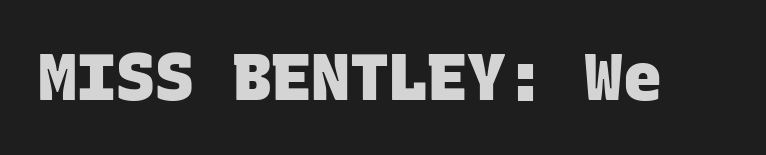
The image shows 65 px heavy sans-serif type, monospaced; set normal letter spacing, not underlined; low stroke contrast and a large x-height.
